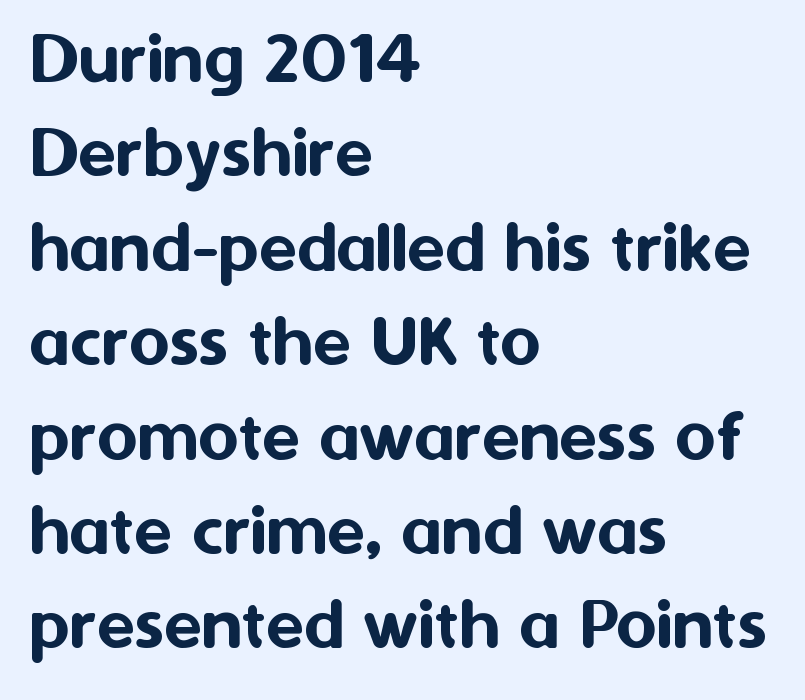
A sans-serif font was chosen for this passage. Glyph-to-glyph distance matches everyday printed text. The passage shown is not underscored anywhere. Tall strokes in this sample are plumb rather than angled.
